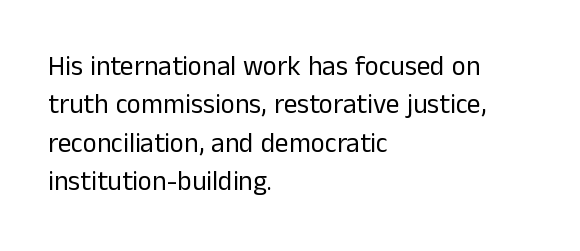
Every row of glyphs begins at an identical x-position on the left. A roman cut, with each character standing at attention. Does the leading feel generous? No, just average. The tracking reads as untouched default to a designer's eye.
